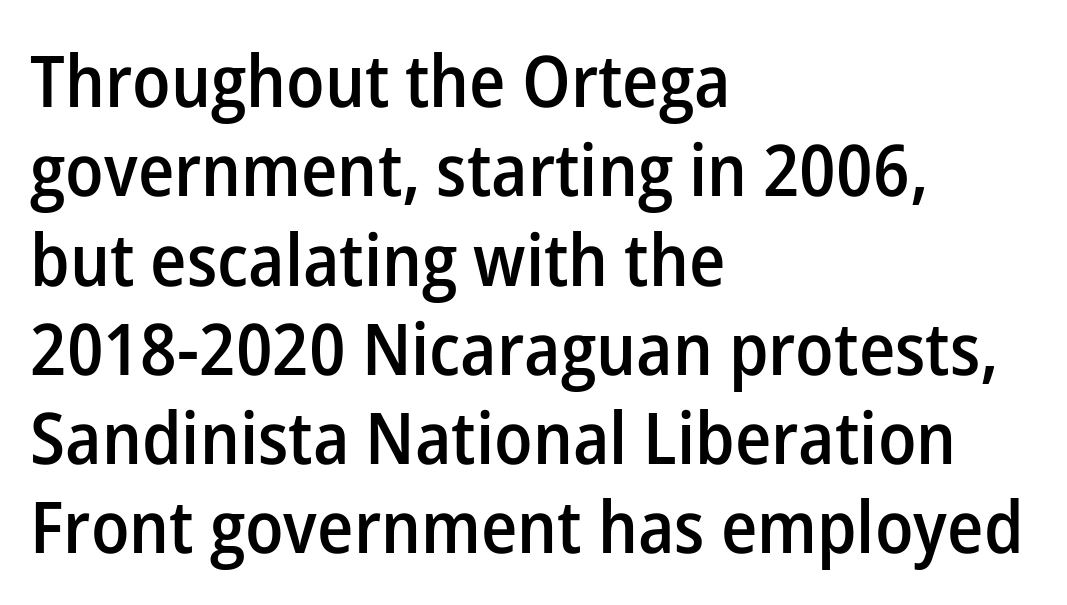
The image shows 72 px semibold sans-serif type, upright; set left-aligned, line spacing 1.24x, normal letter spacing, not underlined; low stroke contrast and a medium x-height.
